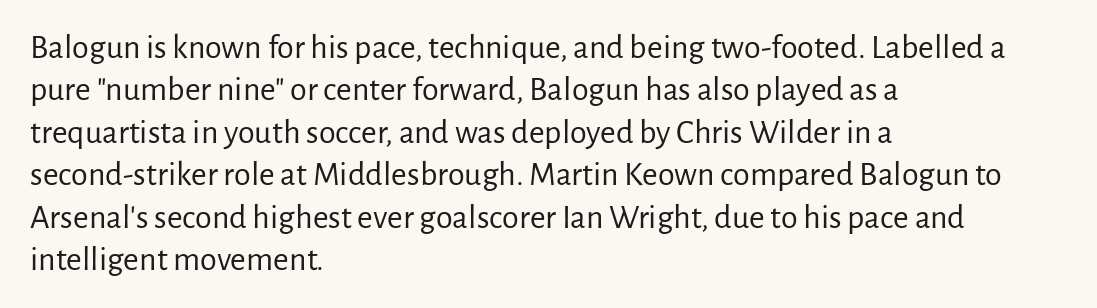
Looks like regular typesetting: each glyph gets only the width it needs. The designer went with a sans here, leaving each stem footless. In CSS terms this would be text-align: left. Check the space under the baseline: it is left empty. The specimen reads as upright at a glance.
